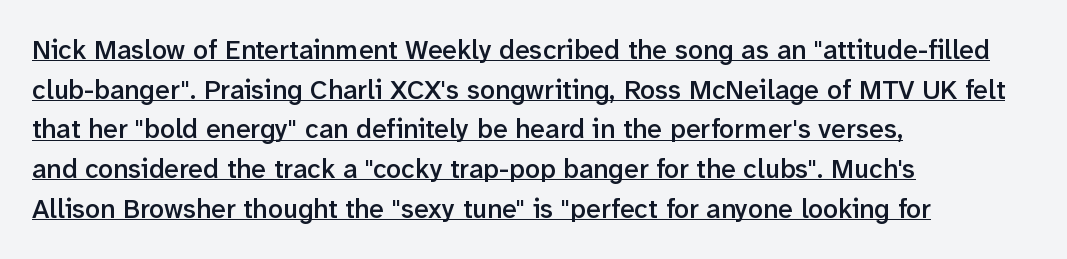
Q: Is the text bold? A: Semi-bold.
Q: Is the text italic (slanted)? A: No, it is upright.
Q: Is the text underlined? A: Yes.
Q: How is the paragraph aligned? A: Left-aligned.
Q: Is the spacing between letters normal or unusually wide? A: Normal.
Q: Is the spacing between lines tight, normal or loose? A: Normal.
